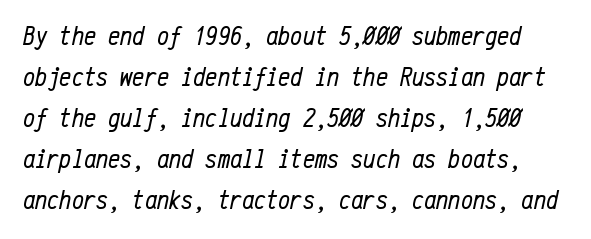
{"italic": "yes", "lean": "right", "slant_degrees": 12, "bold": "no", "underline": "no", "line_spacing": "normal", "line_spacing_ratio": 1.52, "letter_spacing": "normal", "letter_spacing_em": 0.0, "glyph_px": 27}
